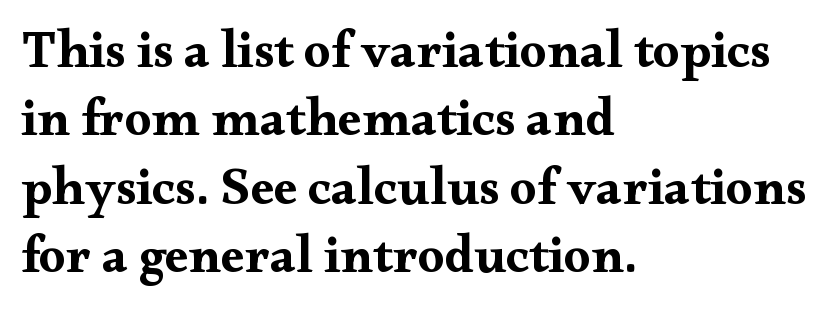
In terms of letterspacing, this is plain default setting. Each line starts at the same left margin while the right side varies. The rendering uses natural spacing where letterforms have individual widths. The font's upright variant was chosen for this text. In terms of letterform style, serifs are clearly present.
